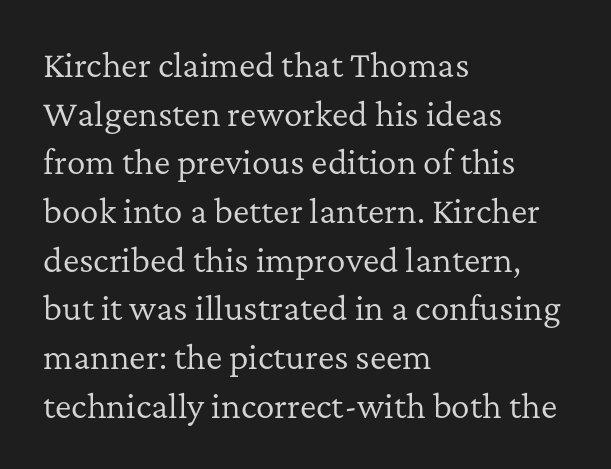
The axis of the letterforms is exactly vertical. What stands out about the letter spacing? Nothing — it is the standard amount. To sum up the face: it has serifs. The weight would be labelled regular, book, light, or lighter still. Each letter keeps its own natural width here, so spacing adapts to shape. Only glyphs here, with clear space below each row.
